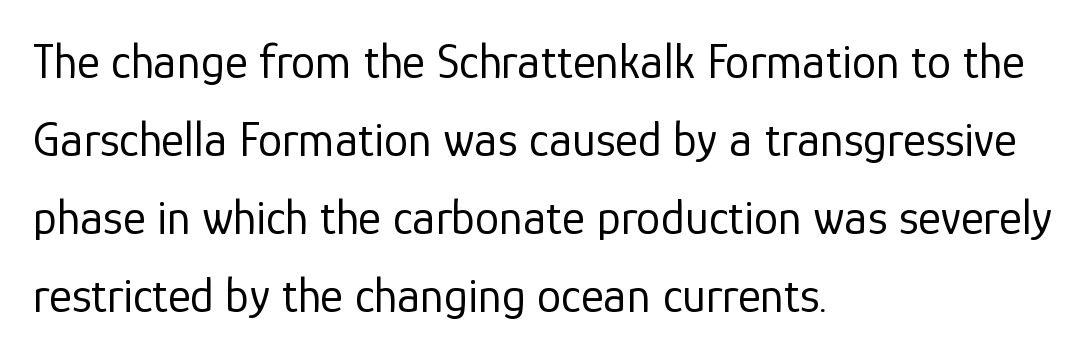
The image shows 49 px regular-weight sans-serif type, upright; set left-aligned, normal line spacing (1.59x), normal letter spacing, not underlined; low stroke contrast and a medium x-height.
